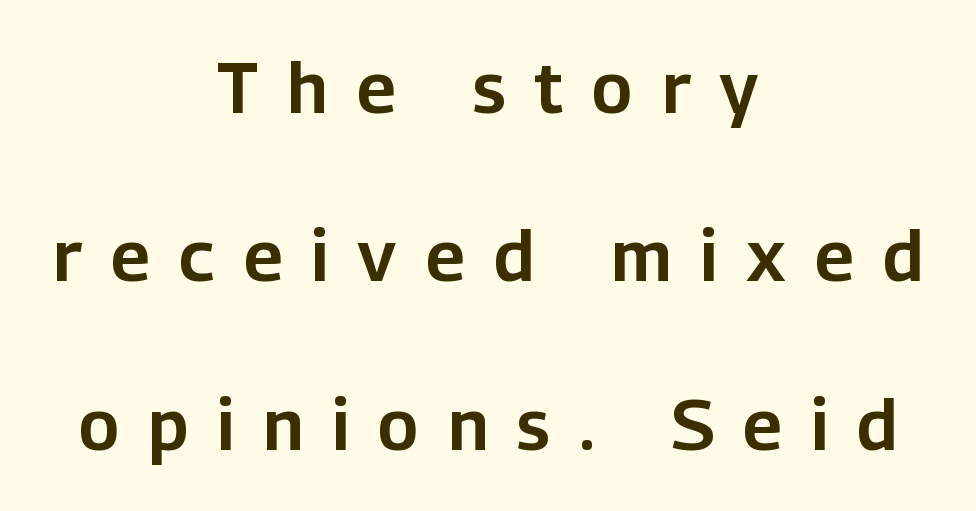
The paragraph has two soft edges and a firm central axis. The foot of each line stays bare and open. This is roman type, the default non-slanted kind. Students, observe: this is what heavily led, spacious text looks like.
